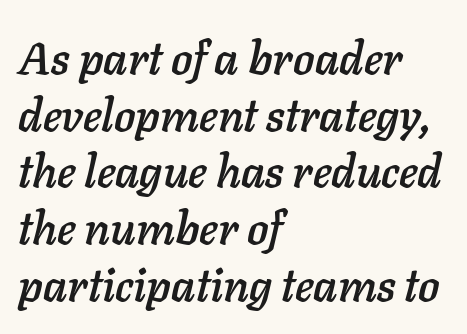
The image shows 45 px text type, italic (leaning right); set left-aligned, normal line spacing (1.26x), normal letter spacing, not underlined; low stroke contrast and a medium x-height.
